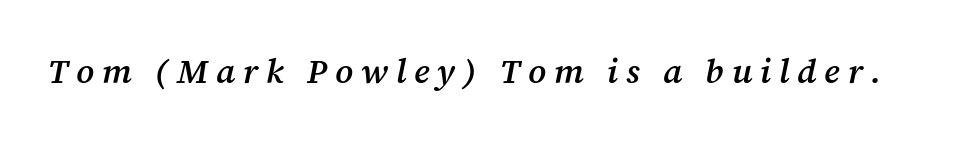
Q: Is the text bold? A: Semi-bold.
Q: Is the text italic (slanted)? A: Yes, it leans right by about 12 degrees.
Q: Is the typeface a serif or a sans-serif typeface? A: Serif.
Q: Is the text underlined? A: No.
Q: Is the spacing between letters normal or unusually wide? A: Unusually wide.
Q: Width (condensed, normal, or wide)? A: Normal.
Q: Stroke contrast? A: Medium.
Q: x-height? A: Medium.
Q: Monospaced? A: No.
